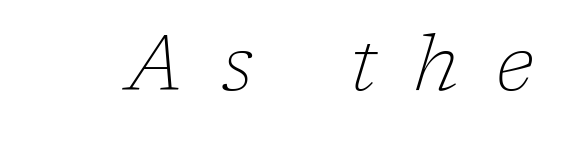
{"serif": "yes", "italic": "yes", "lean": "right", "slant_degrees": 17, "bold": "no", "weight": "thin", "width": "normal", "stroke_contrast": "low", "x_height": "medium", "monospaced": "no", "underline": "no", "letter_spacing": "wide", "letter_spacing_em": 0.48, "glyph_px": 78}
